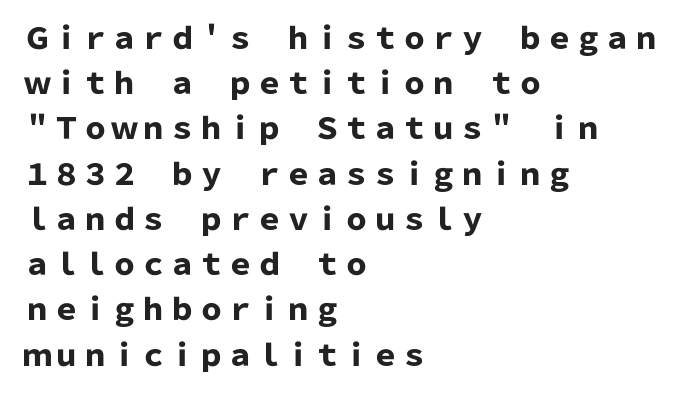
{"serif": "no", "italic": "no", "bold": "yes", "weight": "heavy", "width": "normal", "stroke_contrast": "low", "x_height": "medium", "monospaced": "no", "underline": "no", "align": "left", "line_spacing": "normal", "line_spacing_ratio": 1.56, "letter_spacing": "normal", "letter_spacing_em": 0.0, "glyph_px": 29}
